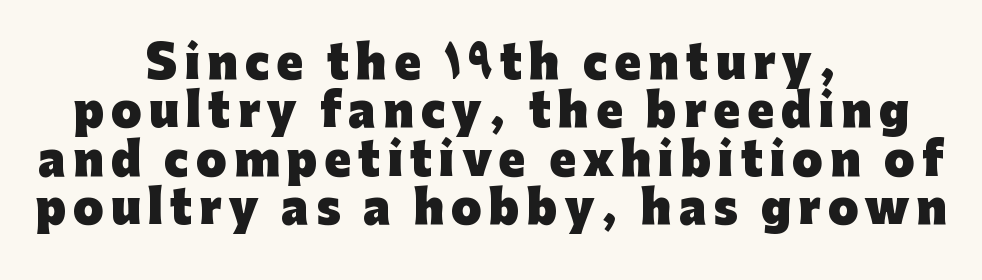
{"serif": "no", "italic": "no", "bold": "yes", "weight": "heavy", "width": "normal", "stroke_contrast": "low", "x_height": "medium", "monospaced": "no", "underline": "no", "align": "center", "line_spacing": "tight", "line_spacing_ratio": 1.1, "glyph_px": 44}
